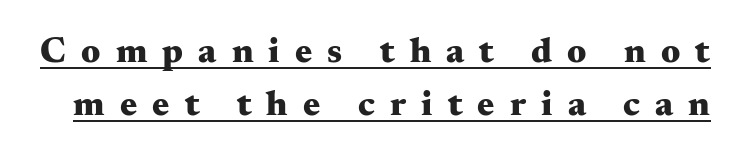
Q: Is the text bold? A: Yes.
Q: Is the text italic (slanted)? A: No, it is upright.
Q: Is the typeface a serif or a sans-serif typeface? A: Serif.
Q: Is the text underlined? A: Yes.
Q: Is the spacing between letters normal or unusually wide? A: Unusually wide.
Q: Is the spacing between lines tight, normal or loose? A: Normal.
Q: Width (condensed, normal, or wide)? A: Wide.
Q: Stroke contrast? A: Medium.
Q: x-height? A: Small.
Q: Monospaced? A: No.
